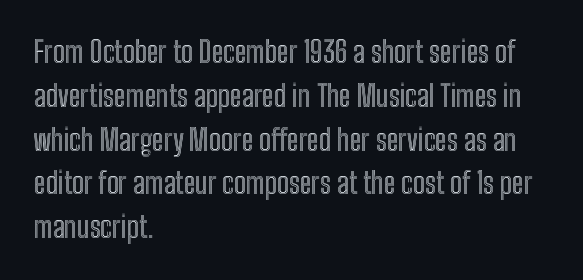
{"italic": "no", "width": "condensed", "x_height": "medium", "monospaced": "no", "underline": "no", "align": "left", "line_spacing": "normal", "line_spacing_ratio": 1.51, "letter_spacing": "normal", "letter_spacing_em": 0.0, "glyph_px": 29}
